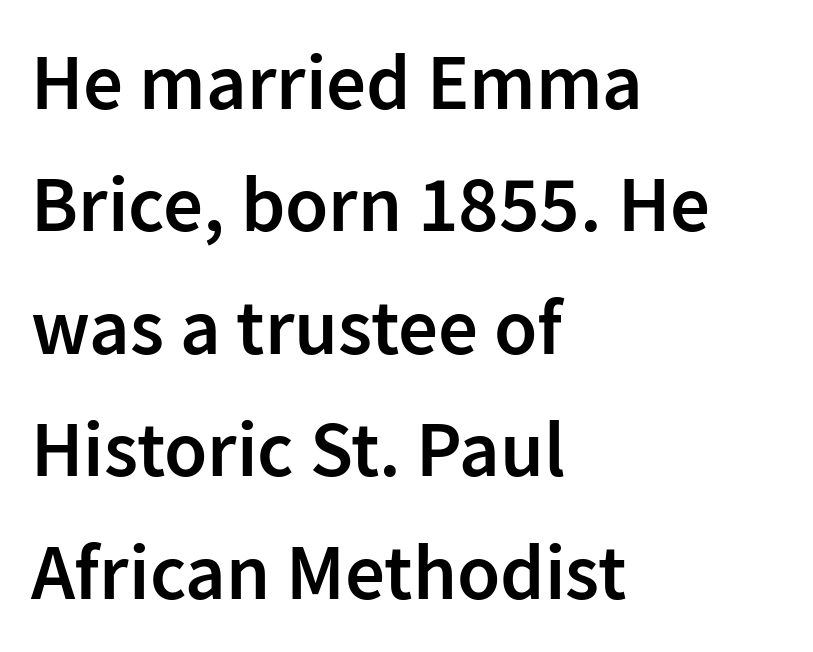
Q: Is the text bold? A: Semi-bold.
Q: Is the text italic (slanted)? A: No, it is upright.
Q: Is the typeface a serif or a sans-serif typeface? A: Sans-serif.
Q: Is the text underlined? A: No.
Q: How is the paragraph aligned? A: Left-aligned.
Q: Is the spacing between letters normal or unusually wide? A: Normal.
Q: Is the spacing between lines tight, normal or loose? A: Normal.
Q: Width (condensed, normal, or wide)? A: Normal.
Q: Stroke contrast? A: Low.
Q: x-height? A: Medium.
Q: Monospaced? A: No.
